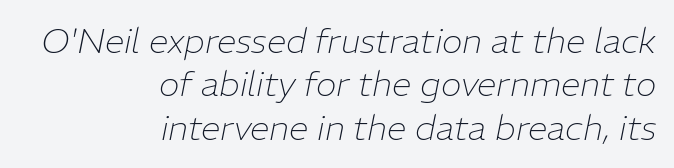
{"italic": "yes", "lean": "right", "slant_degrees": 11, "bold": "no", "weight": "thin", "width": "normal", "stroke_contrast": "low", "x_height": "medium", "monospaced": "no", "underline": "no", "align": "right", "line_spacing_ratio": 1.24, "letter_spacing": "normal", "letter_spacing_em": 0.0, "glyph_px": 35}
